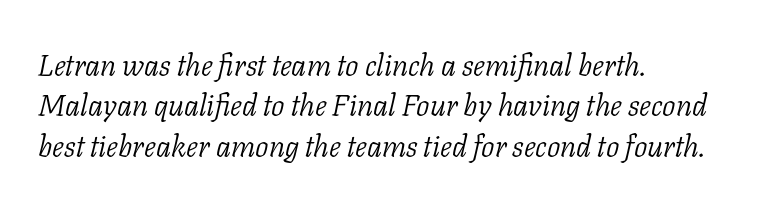
This sample is left-justified, so line endings fall wherever the words run out. Glyph-to-glyph distance matches everyday printed text. Weight: regular or lighter. In terms of posture, this sample is oblique.
